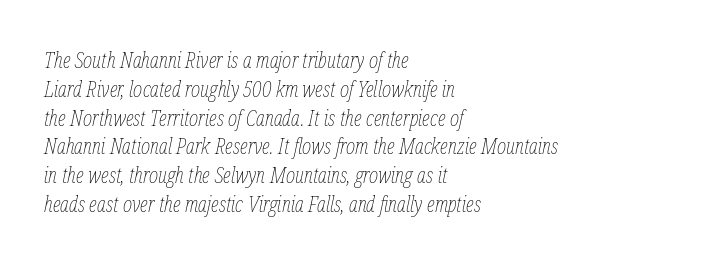
{"italic": "yes", "lean": "right", "slant_degrees": 12, "bold": "no", "underline": "no", "align": "left", "line_spacing": "normal", "line_spacing_ratio": 1.31, "letter_spacing": "normal", "letter_spacing_em": 0.0, "glyph_px": 22}
